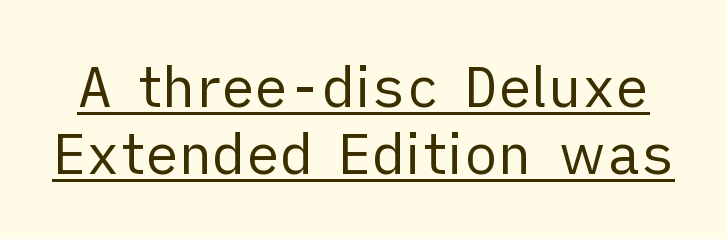
The image shows 56 px regular-weight sans-serif type, upright; set line spacing 1.19x, normal letter spacing, underlined; low stroke contrast and a medium x-height.
